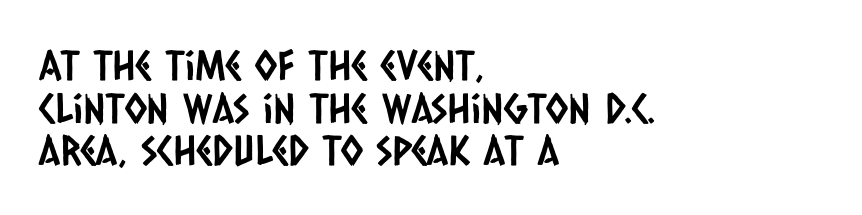
Q: Is the typeface a serif or a sans-serif typeface? A: Sans-serif.
Q: Is the text underlined? A: No.
Q: How is the paragraph aligned? A: Left-aligned.
Q: Is the spacing between letters normal or unusually wide? A: Normal.
Q: Is the spacing between lines tight, normal or loose? A: Tight.
Q: Width (condensed, normal, or wide)? A: Condensed.
Q: Stroke contrast? A: Low.
Q: x-height? A: Large.
Q: Monospaced? A: No.
